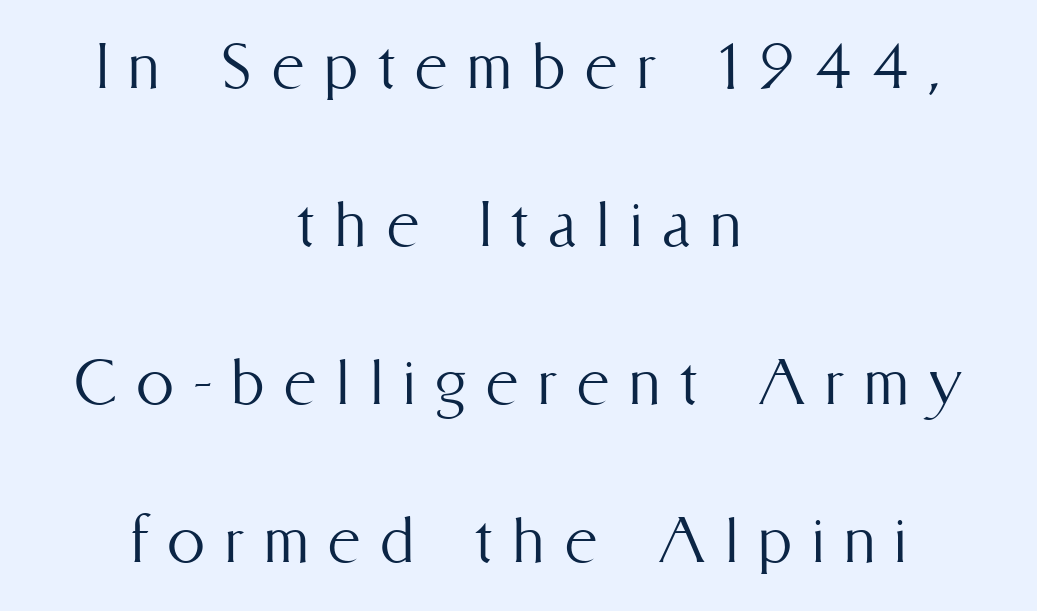
Q: Is the text bold? A: No.
Q: Is the text italic (slanted)? A: No, it is upright.
Q: Is the text underlined? A: No.
Q: How is the paragraph aligned? A: Centered.
Q: Is the spacing between letters normal or unusually wide? A: Unusually wide.
Q: Is the spacing between lines tight, normal or loose? A: Loose.
Q: Width (condensed, normal, or wide)? A: Condensed.
Q: Stroke contrast? A: Medium.
Q: x-height? A: Medium.
Q: Monospaced? A: No.
